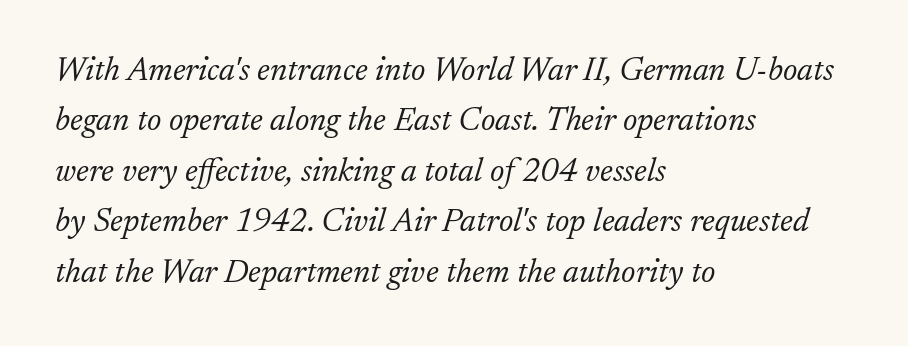
Q: Is the text bold? A: No.
Q: Is the text italic (slanted)? A: Yes, it leans right by about 17 degrees.
Q: Is the typeface a serif or a sans-serif typeface? A: Serif.
Q: Is the text underlined? A: No.
Q: How is the paragraph aligned? A: Left-aligned.
Q: Is the spacing between letters normal or unusually wide? A: Normal.
Q: Is the spacing between lines tight, normal or loose? A: Normal.
Q: Width (condensed, normal, or wide)? A: Normal.
Q: Stroke contrast? A: Low.
Q: x-height? A: Small.
Q: Monospaced? A: No.
